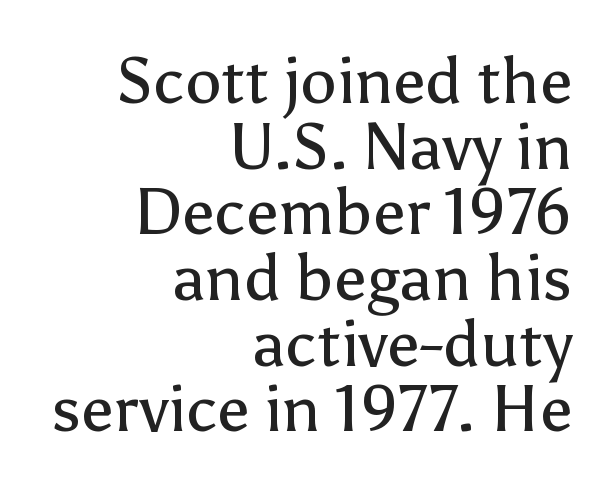
{"serif": "no", "italic": "no", "bold": "no", "weight": "regular", "width": "normal", "stroke_contrast": "low", "x_height": "medium", "monospaced": "no", "underline": "no", "align": "right", "line_spacing": "tight", "line_spacing_ratio": 1.01, "letter_spacing": "normal", "letter_spacing_em": 0.0, "glyph_px": 65}
